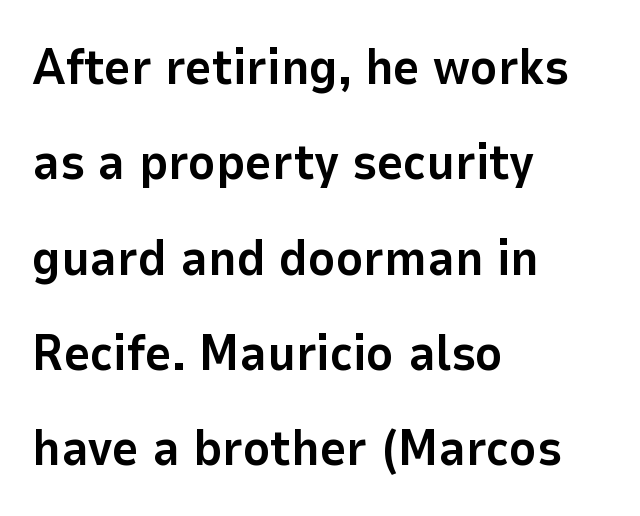
The lines are quadded left. Proportional: the letters do not fall into vertical columns. The letters carry no serifs — their stems end cleanly without finishing strokes. Strong, thick strokes mark this as bold type.
